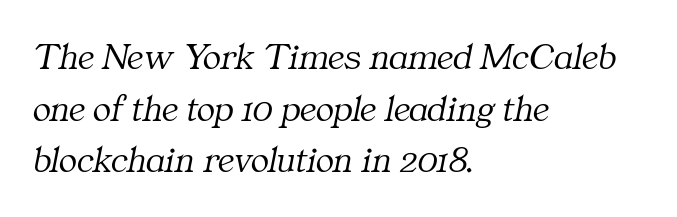
Q: Is the text bold? A: No.
Q: Is the text italic (slanted)? A: Yes, it leans right by about 11 degrees.
Q: Is the typeface a serif or a sans-serif typeface? A: Serif.
Q: Is the text underlined? A: No.
Q: How is the paragraph aligned? A: Left-aligned.
Q: Is the spacing between letters normal or unusually wide? A: Normal.
Q: Is the spacing between lines tight, normal or loose? A: Normal.
Q: Width (condensed, normal, or wide)? A: Normal.
Q: Stroke contrast? A: Medium.
Q: x-height? A: Medium.
Q: Monospaced? A: No.
